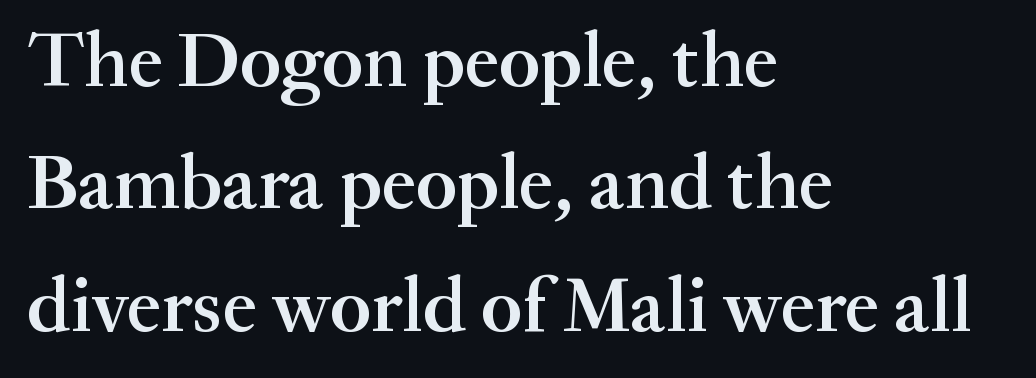
Q: Is the text bold? A: Semi-bold.
Q: Is the text italic (slanted)? A: No, it is upright.
Q: Is the typeface a serif or a sans-serif typeface? A: Serif.
Q: Is the text underlined? A: No.
Q: How is the paragraph aligned? A: Left-aligned.
Q: Is the spacing between letters normal or unusually wide? A: Normal.
Q: Is the spacing between lines tight, normal or loose? A: Normal.
Q: Width (condensed, normal, or wide)? A: Normal.
Q: Stroke contrast? A: Medium.
Q: x-height? A: Small.
Q: Monospaced? A: No.
